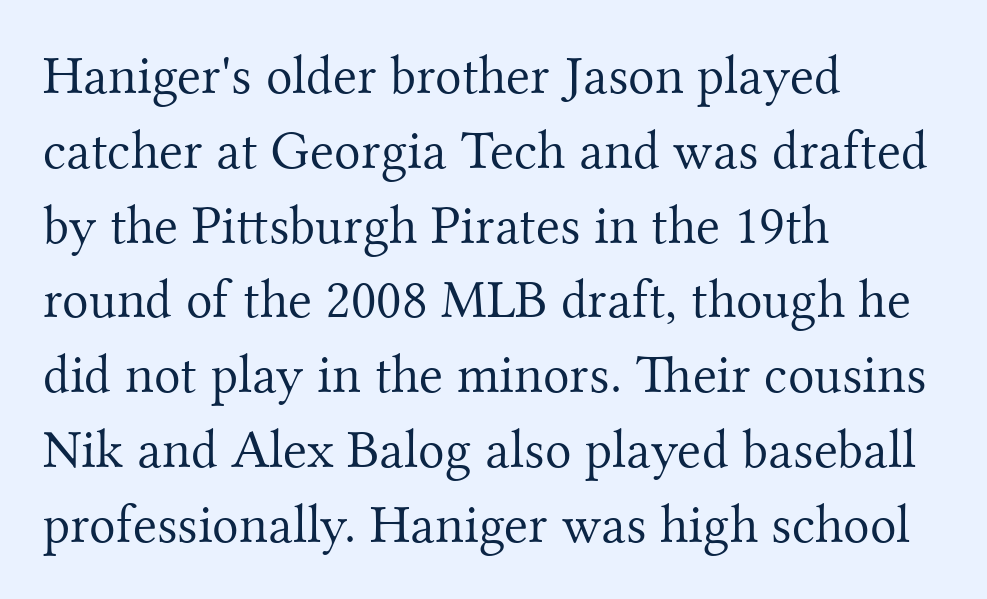
{"serif": "yes", "italic": "no", "bold": "no", "weight": "light", "width": "normal", "stroke_contrast": "medium", "x_height": "small", "monospaced": "no", "underline": "no", "align": "left", "line_spacing": "normal", "line_spacing_ratio": 1.36, "letter_spacing": "normal", "letter_spacing_em": 0.0, "glyph_px": 55}
